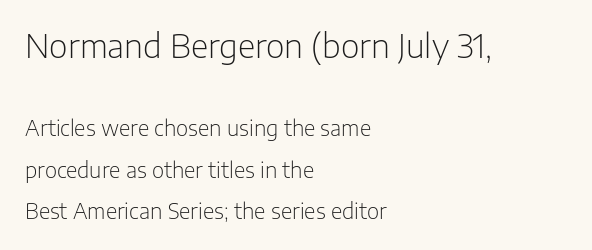
The tracking reads as untouched default to a designer's eye. The first block has been scaled up relative to the second. Posture: upright roman. The space beneath each line is pristine and unruled. You could not count columns in this text — the font is proportionally spaced.
